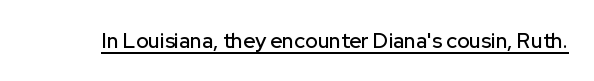
Students, note that the glyphs here touch the page at normal intervals. Does a line run under the words? Yes, clearly. Designer's note — italics off, roman on.
